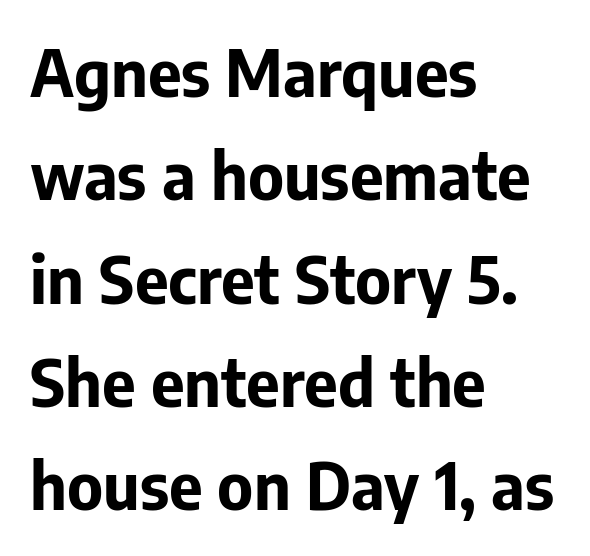
{"serif": "no", "italic": "no", "bold": "yes", "weight": "bold", "width": "normal", "stroke_contrast": "low", "x_height": "medium", "monospaced": "no", "underline": "no", "align": "left", "line_spacing": "normal", "line_spacing_ratio": 1.59, "letter_spacing": "normal", "letter_spacing_em": 0.0, "glyph_px": 65}
